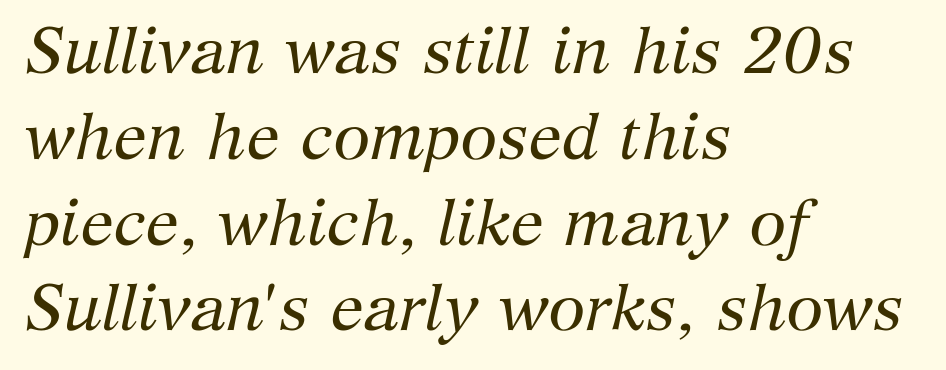
{"serif": "yes", "italic": "yes", "lean": "right", "slant_degrees": 12, "bold": "no", "weight": "regular", "width": "normal", "stroke_contrast": "medium", "x_height": "medium", "monospaced": "no", "underline": "no", "align": "left", "line_spacing": "normal", "line_spacing_ratio": 1.28, "letter_spacing": "normal", "letter_spacing_em": 0.0, "glyph_px": 67}
